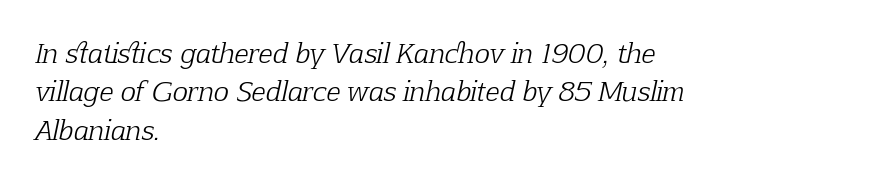
This is not heavy type; no bold has been used. Vertically, the passage feels balanced, rows spaced as you'd expect. Clear beneath every line of the passage. The typesetter chose a ragged-right arrangement here. Is the type slanted? Yes — the strokes lean at a clear angle.
